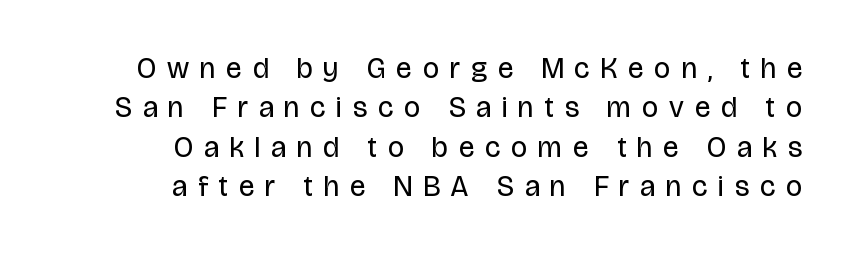
Q: Is the text bold? A: No.
Q: Is the text italic (slanted)? A: No, it is upright.
Q: Is the typeface a serif or a sans-serif typeface? A: Sans-serif.
Q: Is the text underlined? A: No.
Q: How is the paragraph aligned? A: Right-aligned.
Q: Is the spacing between letters normal or unusually wide? A: Unusually wide.
Q: Is the spacing between lines tight, normal or loose? A: Normal.
Q: Width (condensed, normal, or wide)? A: Condensed.
Q: Stroke contrast? A: Low.
Q: x-height? A: Large.
Q: Monospaced? A: No.
